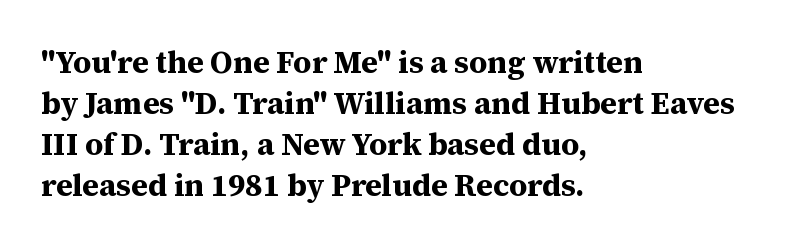
{"serif": "yes", "italic": "no", "bold": "yes", "weight": "bold", "width": "normal", "stroke_contrast": "medium", "x_height": "medium", "monospaced": "no", "underline": "no", "align": "left", "line_spacing": "normal", "line_spacing_ratio": 1.32, "letter_spacing": "normal", "letter_spacing_em": 0.0, "glyph_px": 31}
